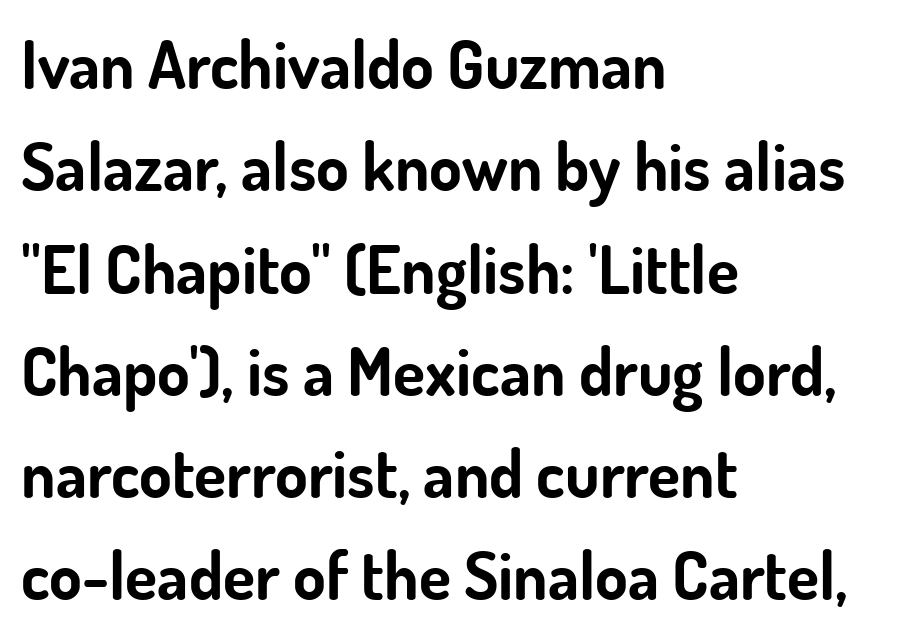
{"serif": "no", "italic": "no", "bold": "yes", "weight": "bold", "width": "normal", "stroke_contrast": "low", "x_height": "small", "monospaced": "no", "underline": "no", "align": "left", "line_spacing": "normal", "line_spacing_ratio": 1.55, "letter_spacing": "normal", "letter_spacing_em": 0.0, "glyph_px": 66}
